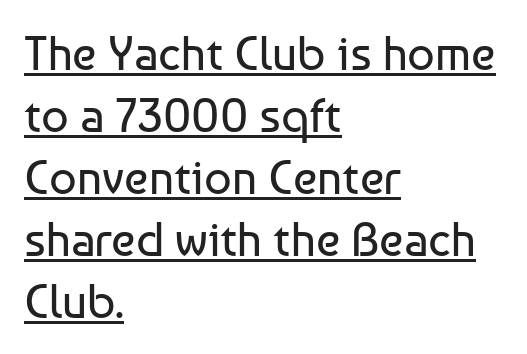
The image shows 48 px regular-weight sans-serif type, upright; set left-aligned, normal line spacing (1.29x), normal letter spacing, underlined; low stroke contrast and a medium x-height.
